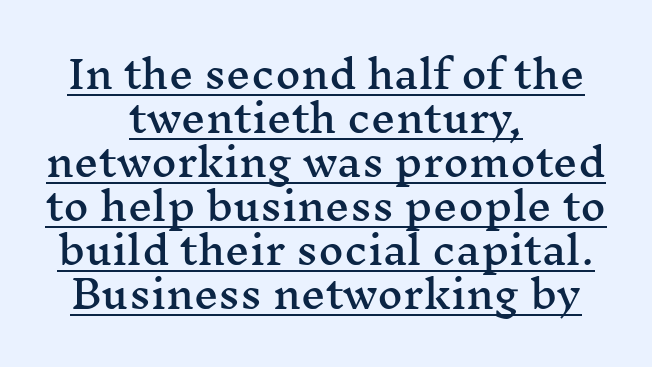
{"serif": "yes", "italic": "no", "width": "wide", "stroke_contrast": "medium", "x_height": "medium", "monospaced": "no", "underline": "yes", "align": "center", "line_spacing": "tight", "line_spacing_ratio": 1.13, "letter_spacing": "normal", "letter_spacing_em": 0.0, "glyph_px": 39}
